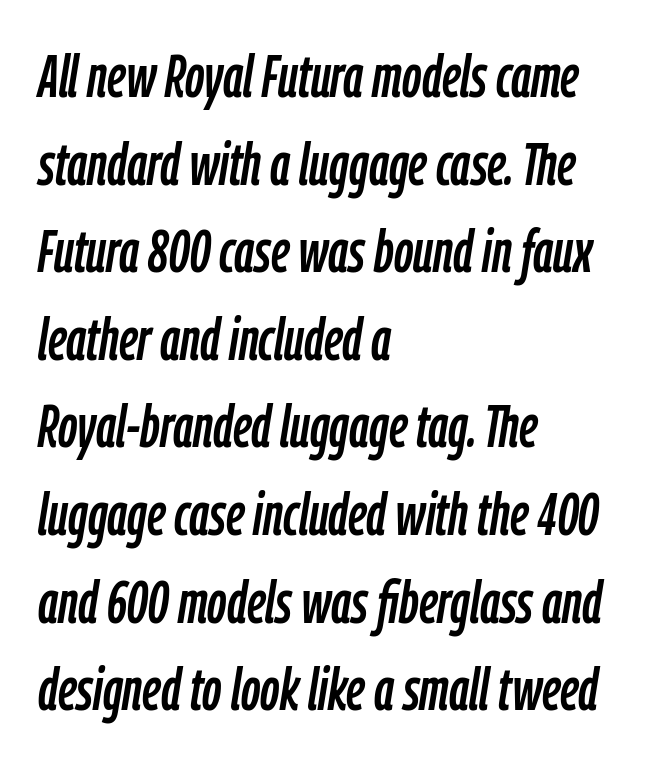
{"italic": "yes", "lean": "right", "slant_degrees": 9, "width": "condensed", "stroke_contrast": "low", "x_height": "medium", "monospaced": "no", "underline": "no", "align": "left", "line_spacing": "normal", "line_spacing_ratio": 1.46, "letter_spacing": "normal", "letter_spacing_em": 0.0, "glyph_px": 60}
